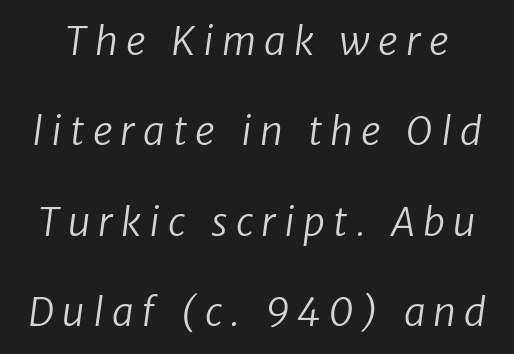
{"serif": "no", "bold": "no", "weight": "regular", "width": "normal", "stroke_contrast": "low", "x_height": "medium", "monospaced": "no", "underline": "no", "line_spacing": "loose", "line_spacing_ratio": 2.32, "letter_spacing": "wide", "letter_spacing_em": 0.21, "glyph_px": 39}
